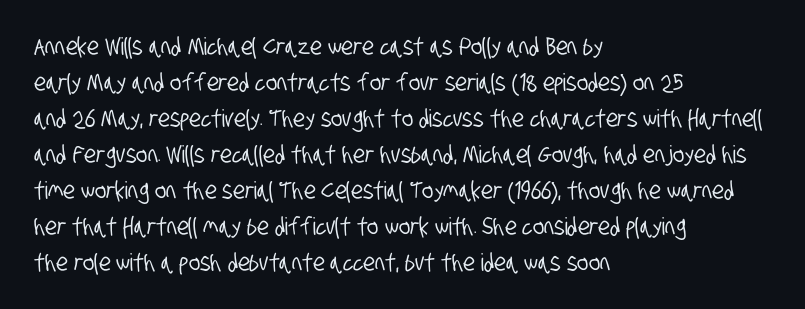
{"underline": "no", "align": "left", "line_spacing": "normal", "line_spacing_ratio": 1.5, "letter_spacing": "normal", "letter_spacing_em": 0.0, "glyph_px": 24}
